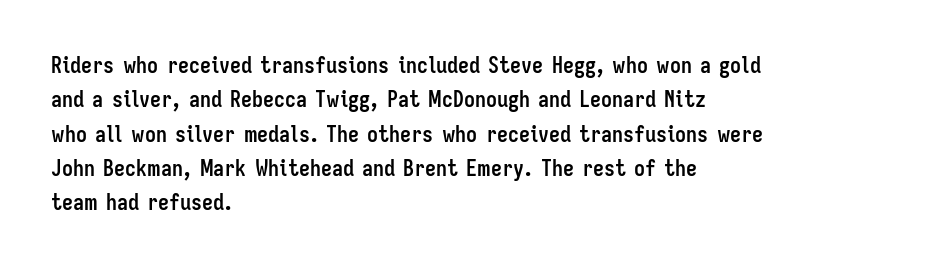
Q: Is the text bold? A: Yes.
Q: Is the text italic (slanted)? A: No, it is upright.
Q: Is the text underlined? A: No.
Q: How is the paragraph aligned? A: Left-aligned.
Q: Is the spacing between letters normal or unusually wide? A: Normal.
Q: Is the spacing between lines tight, normal or loose? A: Normal.
